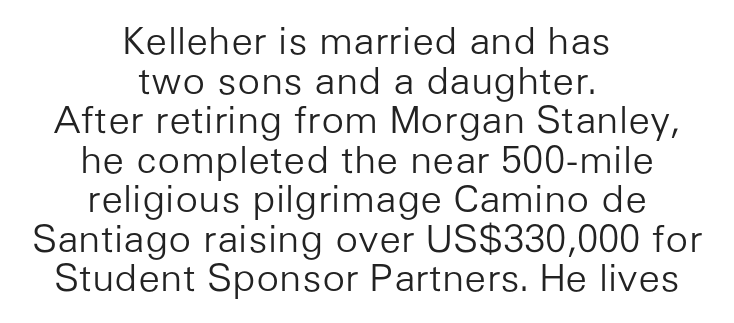
Q: Is the text bold? A: No.
Q: Is the text italic (slanted)? A: No, it is upright.
Q: Is the typeface a serif or a sans-serif typeface? A: Sans-serif.
Q: Is the text underlined? A: No.
Q: How is the paragraph aligned? A: Centered.
Q: Is the spacing between letters normal or unusually wide? A: Normal.
Q: Is the spacing between lines tight, normal or loose? A: Tight.
Q: Width (condensed, normal, or wide)? A: Normal.
Q: Stroke contrast? A: Low.
Q: x-height? A: Medium.
Q: Monospaced? A: No.
